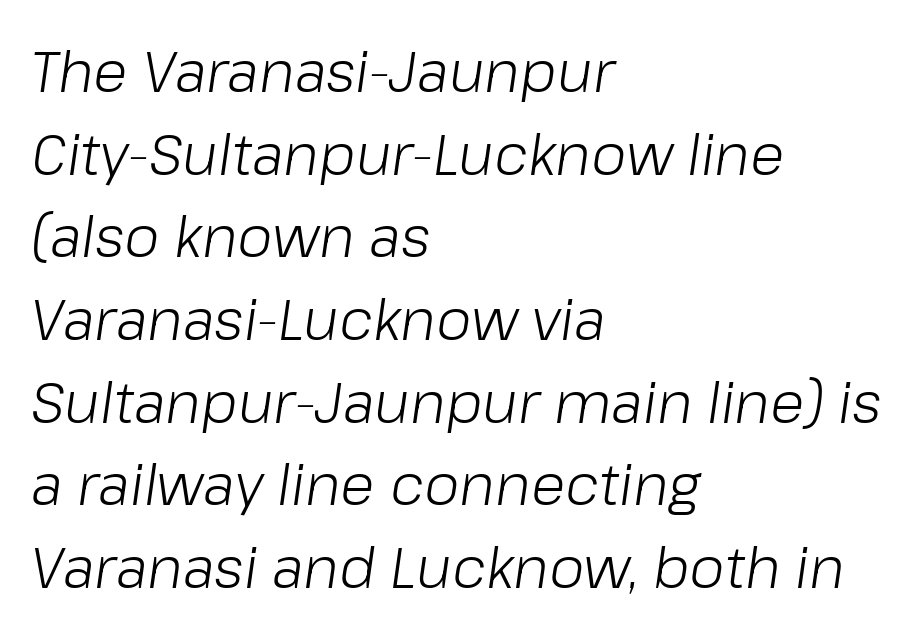
The image shows 57 px light type, italic (leaning right); set left-aligned, normal line spacing (1.45x), normal letter spacing, not underlined; low stroke contrast and a medium x-height.
